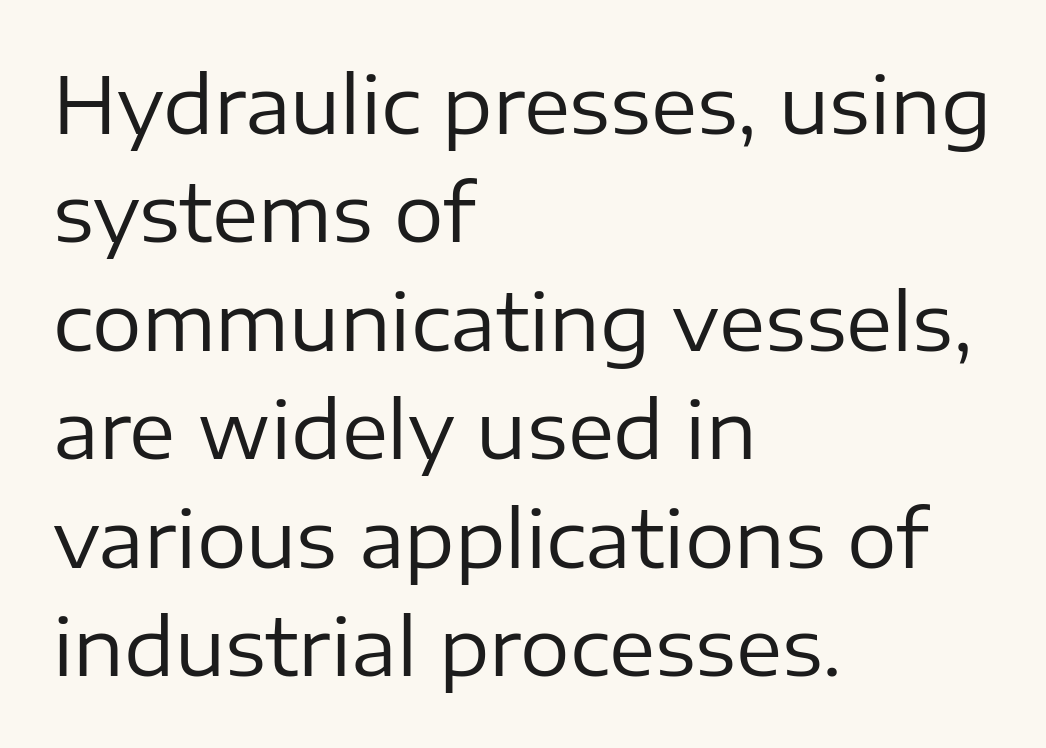
The image shows 78 px regular-weight sans-serif type, upright; set left-aligned, normal line spacing (1.39x), normal letter spacing, not underlined; low stroke contrast and a medium x-height.
